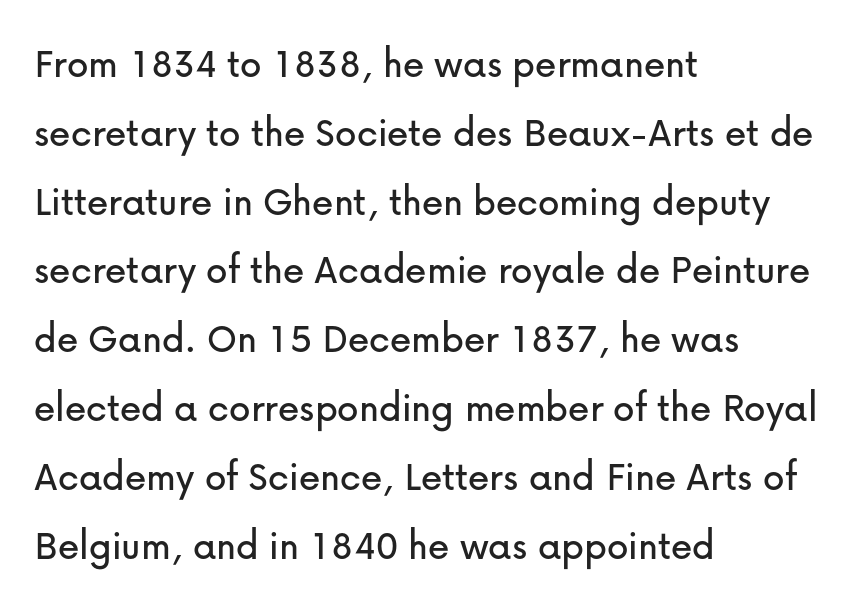
{"serif": "no", "italic": "no", "width": "normal", "stroke_contrast": "low", "x_height": "medium", "monospaced": "no", "underline": "no", "align": "left", "line_spacing": "normal", "line_spacing_ratio": 1.6, "letter_spacing": "normal", "letter_spacing_em": 0.0, "glyph_px": 43}
